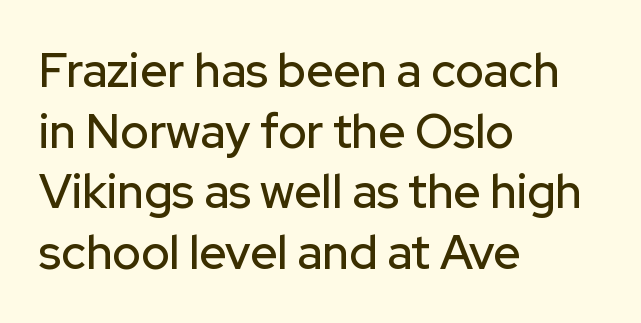
The image shows 47 px sans-serif type, upright; set left-aligned, normal line spacing (1.29x), normal letter spacing, not underlined; low stroke contrast and a medium x-height.
